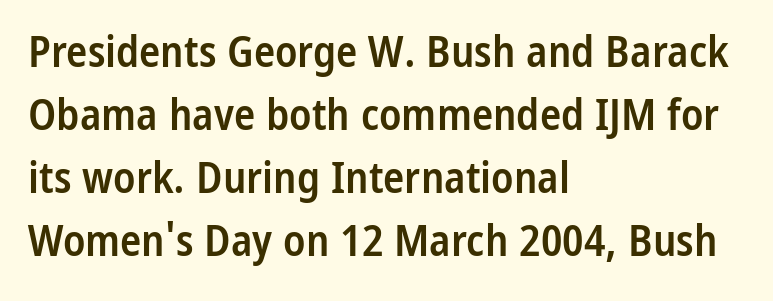
{"serif": "no", "italic": "no", "bold": "semi", "weight": "semibold", "width": "condensed", "stroke_contrast": "low", "x_height": "medium", "monospaced": "no", "underline": "no", "align": "left", "line_spacing": "normal", "line_spacing_ratio": 1.43, "letter_spacing": "normal", "letter_spacing_em": 0.0, "glyph_px": 44}
